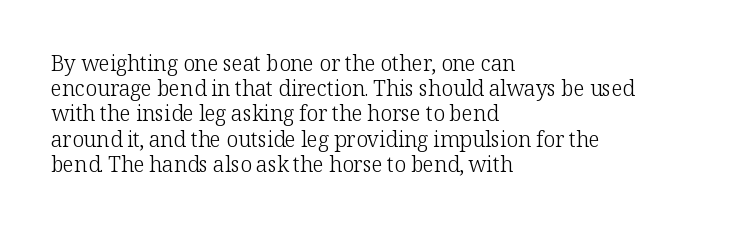
The image shows 21 px text type, upright; set left-aligned, line spacing 1.2x, normal letter spacing, not underlined.
